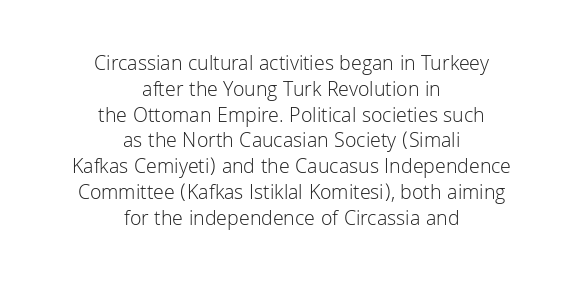
The passage shown is not underscored anywhere. Vertical stems look standard width or narrower in stroke. A student would call this center alignment; a typographer would say set centered. What stands out about the letter spacing? Nothing — it is the standard amount. A roman cut, with each character standing at attention.
